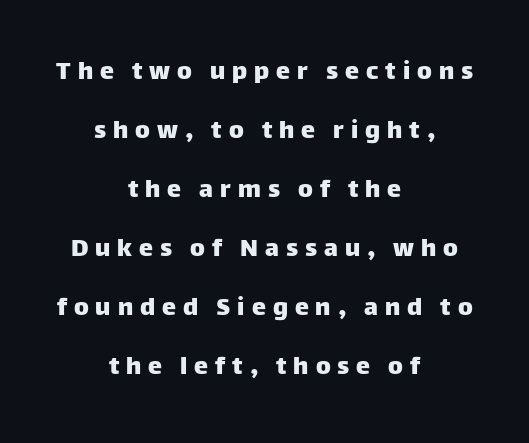
{"serif": "no", "italic": "no", "width": "normal", "stroke_contrast": "low", "x_height": "large", "monospaced": "no", "underline": "no", "align": "center", "line_spacing": "loose", "line_spacing_ratio": 2.11, "letter_spacing": "wide", "letter_spacing_em": 0.25, "glyph_px": 28}
